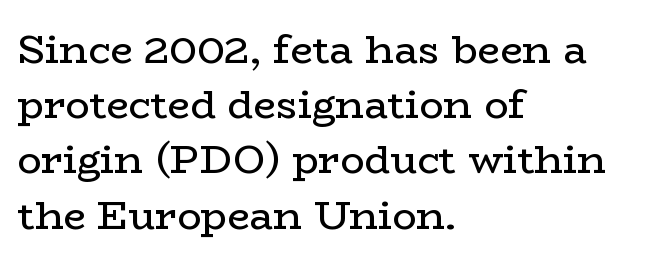
No extra tracking has been applied to these lines. Is there any slant? The stems are plumb. The passage shown is not bold in any degree. Is the block centered? No — it sits flush against the left margin.
